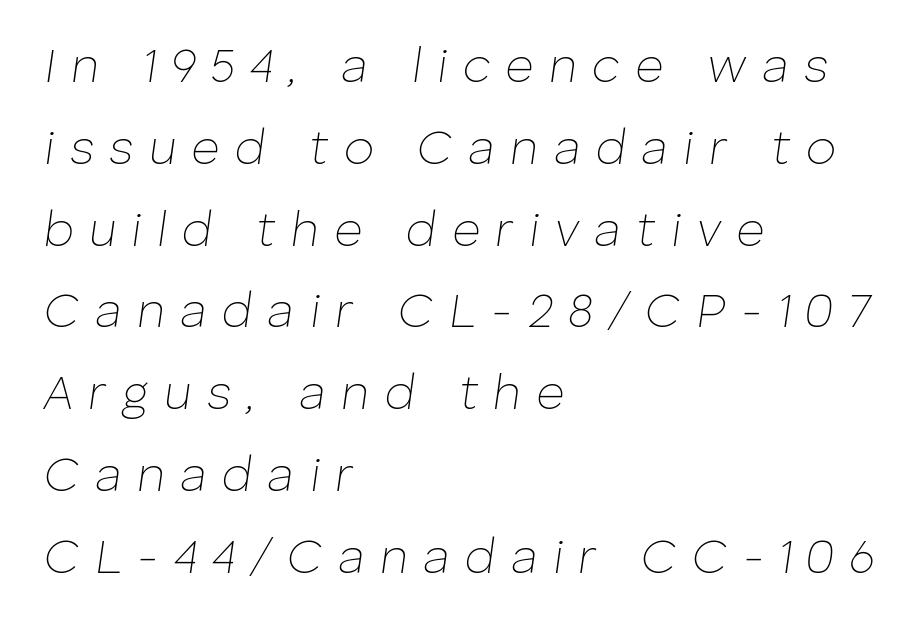
Q: Is the text bold? A: No.
Q: Is the text italic (slanted)? A: Yes, it leans right by about 8 degrees.
Q: Is the text underlined? A: No.
Q: How is the paragraph aligned? A: Left-aligned.
Q: Is the spacing between letters normal or unusually wide? A: Unusually wide.
Q: Is the spacing between lines tight, normal or loose? A: Normal.
Q: Width (condensed, normal, or wide)? A: Normal.
Q: Stroke contrast? A: Low.
Q: x-height? A: Medium.
Q: Monospaced? A: No.
